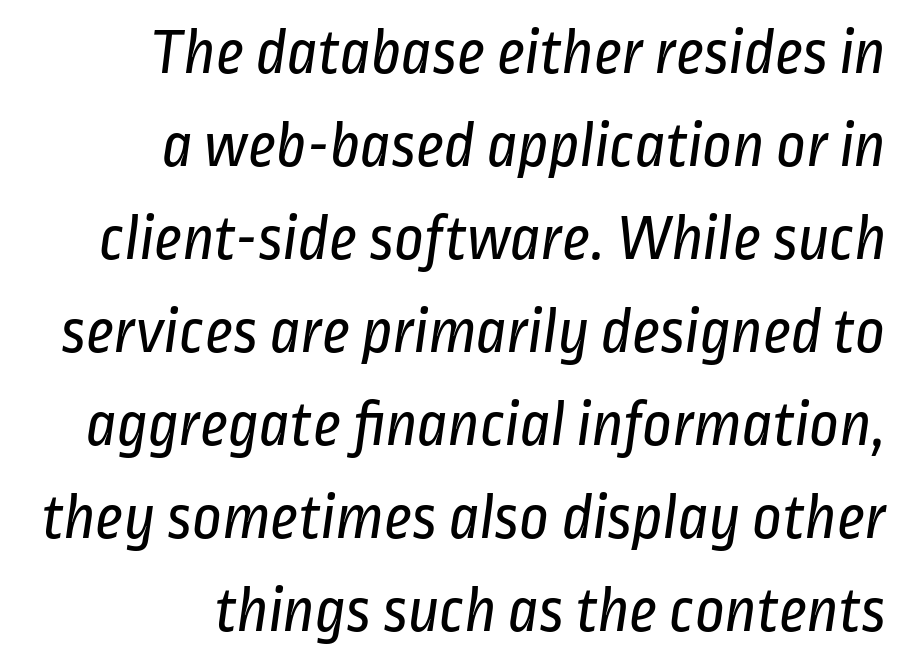
The image shows 65 px regular-weight, condensed sans-serif type; set right-aligned, normal line spacing (1.43x), normal letter spacing, not underlined; low stroke contrast and a medium x-height.
